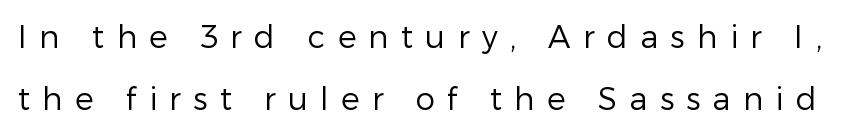
{"serif": "no", "italic": "no", "bold": "no", "weight": "regular", "width": "normal", "stroke_contrast": "low", "x_height": "medium", "monospaced": "no", "underline": "no", "line_spacing": "loose", "line_spacing_ratio": 1.99, "letter_spacing": "wide", "letter_spacing_em": 0.4, "glyph_px": 31}
